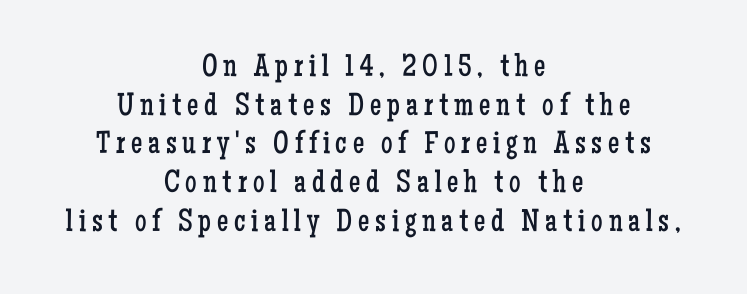
{"serif": "yes", "italic": "no", "bold": "no", "weight": "regular", "width": "condensed", "stroke_contrast": "low", "x_height": "medium", "monospaced": "no", "underline": "no", "align": "center", "line_spacing_ratio": 1.21, "glyph_px": 32}
